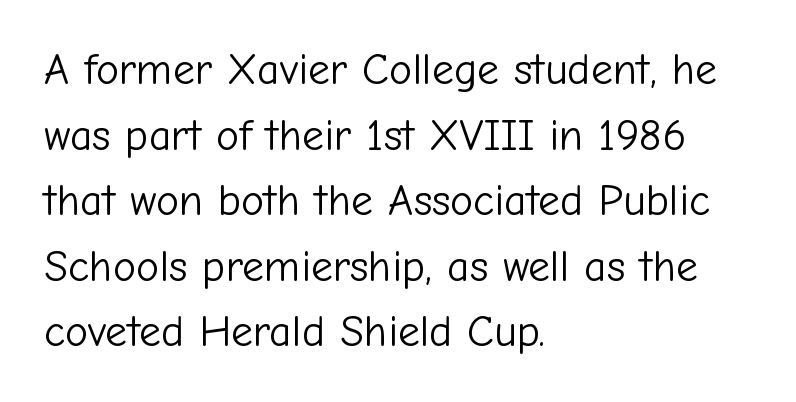
{"serif": "no", "italic": "no", "bold": "no", "weight": "light", "width": "normal", "stroke_contrast": "low", "x_height": "medium", "monospaced": "no", "underline": "no", "align": "left", "line_spacing": "normal", "line_spacing_ratio": 1.49, "letter_spacing": "normal", "letter_spacing_em": 0.0, "glyph_px": 44}
